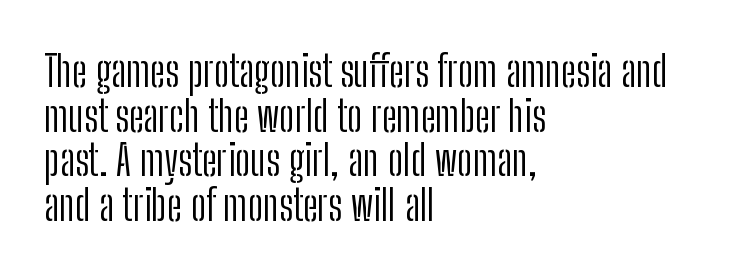
Q: Is the text bold? A: No.
Q: Is the text italic (slanted)? A: No, it is upright.
Q: Is the typeface a serif or a sans-serif typeface? A: Sans-serif.
Q: Is the text underlined? A: No.
Q: How is the paragraph aligned? A: Left-aligned.
Q: Is the spacing between letters normal or unusually wide? A: Normal.
Q: Is the spacing between lines tight, normal or loose? A: Tight.
Q: Width (condensed, normal, or wide)? A: Condensed.
Q: Stroke contrast? A: Low.
Q: x-height? A: Medium.
Q: Monospaced? A: No.
